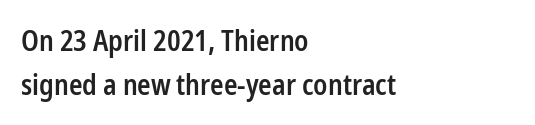
Each word holds together tightly as a unit, with standard inter-letter gaps. Looks like regular typesetting: each glyph gets only the width it needs. Ascenders rise straight up at ninety degrees. Does the leading feel generous? No, just average. Caption: semibold face, moderately heavy strokes.
